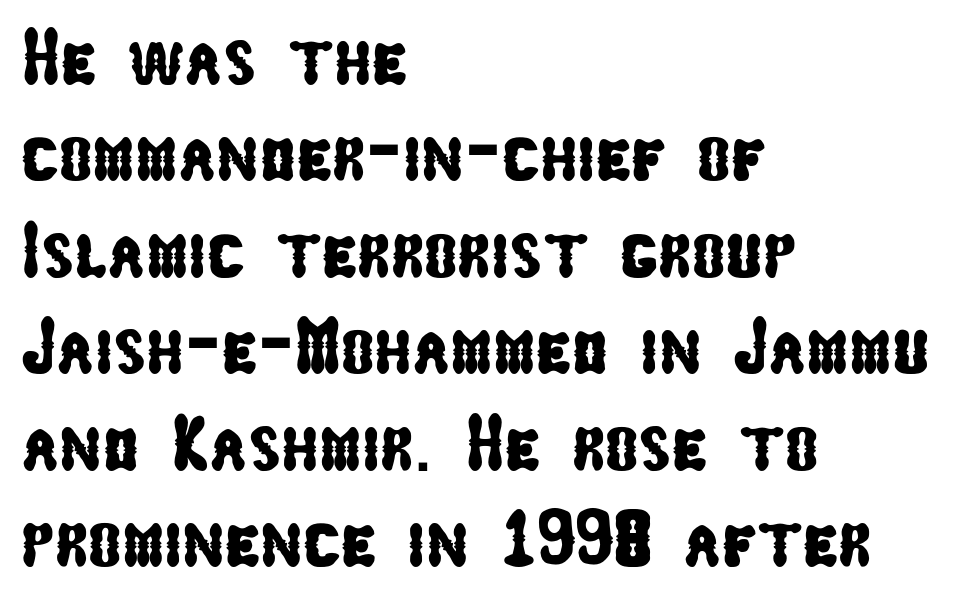
The image shows 79 px condensed sans-serif type; set left-aligned, line spacing 1.22x, normal letter spacing, not underlined; low stroke contrast and a medium x-height.
